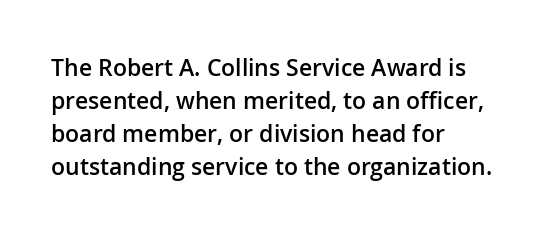
{"italic": "no", "bold": "semi", "underline": "no", "align": "left", "line_spacing": "normal", "line_spacing_ratio": 1.44, "letter_spacing": "normal", "letter_spacing_em": 0.0, "glyph_px": 23}
